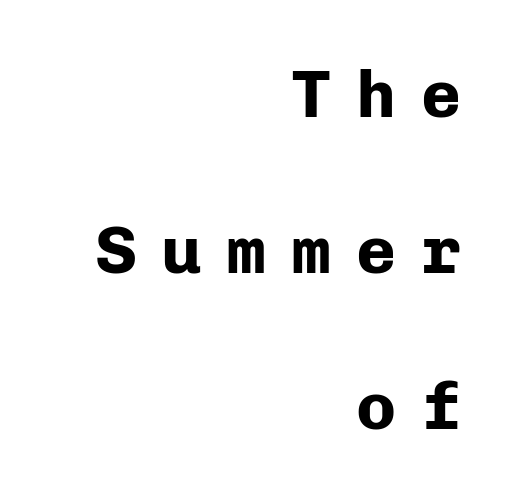
Q: Is the text bold? A: Yes.
Q: Is the text italic (slanted)? A: No, it is upright.
Q: Is the typeface a serif or a sans-serif typeface? A: Sans-serif.
Q: Is the text underlined? A: No.
Q: How is the paragraph aligned? A: Right-aligned.
Q: Is the spacing between letters normal or unusually wide? A: Unusually wide.
Q: Is the spacing between lines tight, normal or loose? A: Loose.
Q: Width (condensed, normal, or wide)? A: Normal.
Q: Stroke contrast? A: Low.
Q: x-height? A: Medium.
Q: Monospaced? A: Yes.
